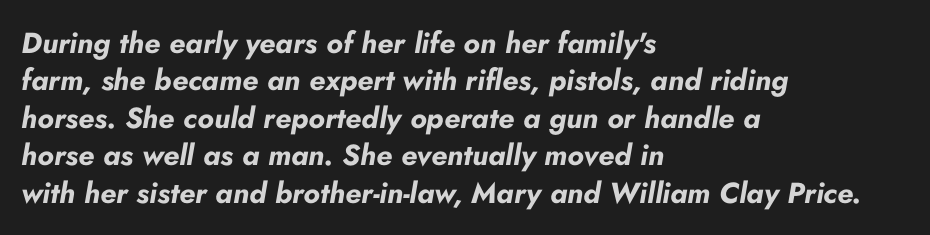
Bare-footed words on every line. Is this a fixed-width face? No — the glyphs have proportional, varying widths. The lettering tilts uniformly, giving the passage an italic look. Characters follow at the spacing the type designer built in.
